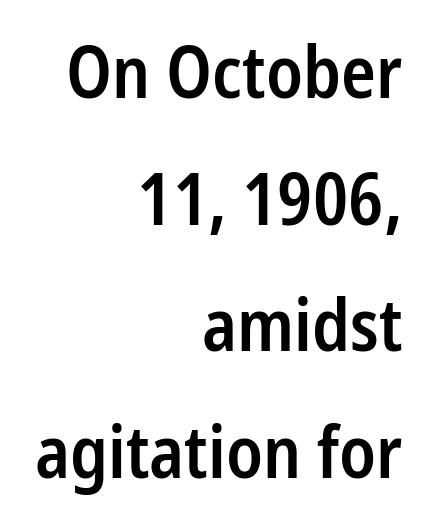
Q: Is the text bold? A: Semi-bold.
Q: Is the text italic (slanted)? A: No, it is upright.
Q: Is the typeface a serif or a sans-serif typeface? A: Sans-serif.
Q: Is the text underlined? A: No.
Q: How is the paragraph aligned? A: Right-aligned.
Q: Is the spacing between letters normal or unusually wide? A: Normal.
Q: Width (condensed, normal, or wide)? A: Condensed.
Q: Stroke contrast? A: Low.
Q: x-height? A: Medium.
Q: Monospaced? A: No.
